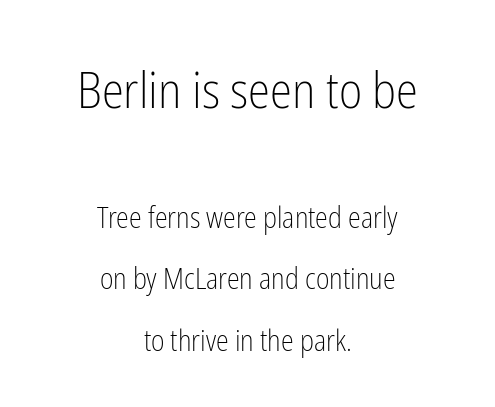
Q: Is the text bold? A: No.
Q: Is the text italic (slanted)? A: No, it is upright.
Q: Is the typeface a serif or a sans-serif typeface? A: Sans-serif.
Q: Is the text underlined? A: No.
Q: How is the paragraph aligned? A: Centered.
Q: Is the spacing between letters normal or unusually wide? A: Normal.
Q: Is the spacing between lines tight, normal or loose? A: Loose.
Q: Which block of text is set in a larger size, the first (top) or the second (bottom)? A: The first (top) one.
Q: Width (condensed, normal, or wide)? A: Condensed.
Q: Stroke contrast? A: Low.
Q: x-height? A: Medium.
Q: Monospaced? A: No.
